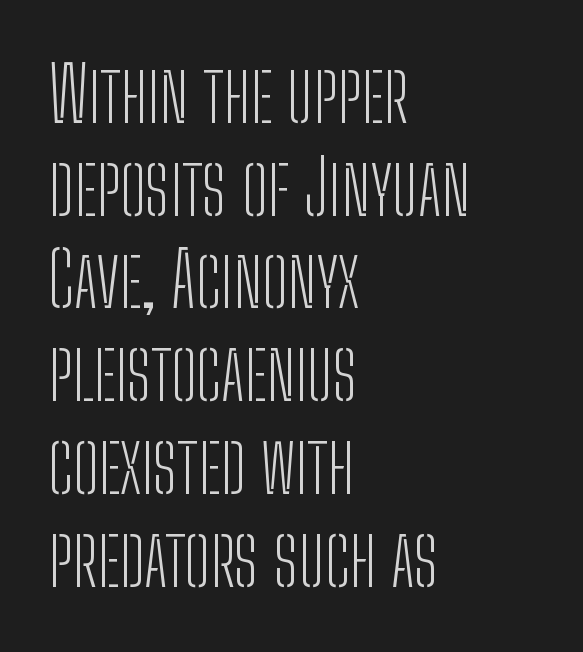
Plain, unruled lines of type. A classic flush-left, rag-right setting is used for this passage. Rendered with straight, roman letterforms. The rendering keeps characters at their native spacing. Does the type have serifs? No, each stem ends abruptly.
